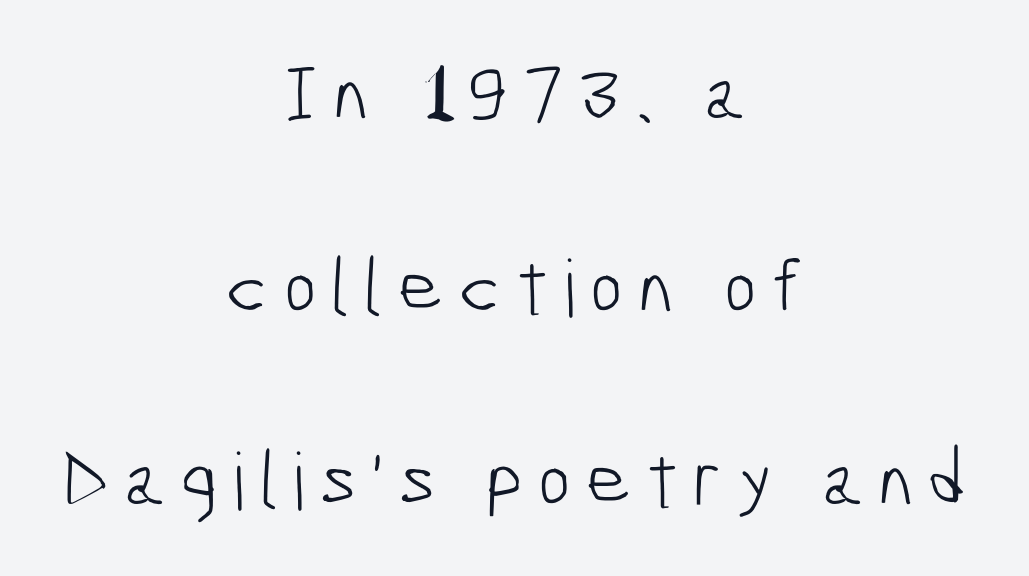
The image shows 79 px light, condensed sans-serif type; set centered, loose line spacing (2.44x), not underlined; low stroke contrast and a medium x-height.
